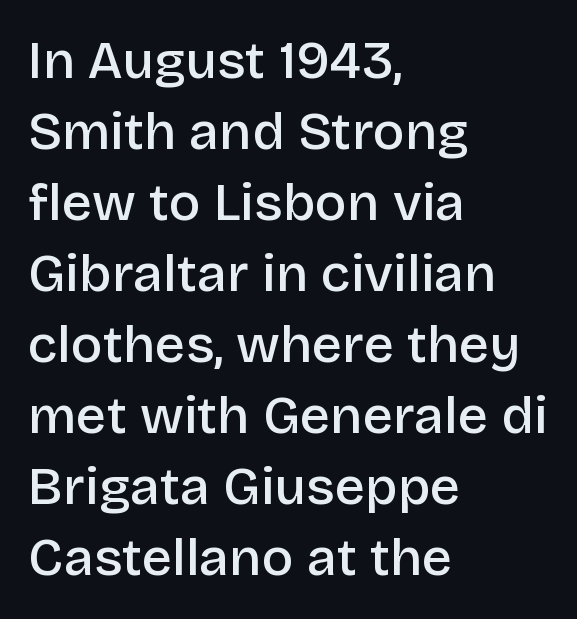
The text block is weighted toward the left margin, trailing off unevenly rightward. Leading: standard. Regarding serifs, this sample does without them. Proportional: the letters do not fall into vertical columns.
